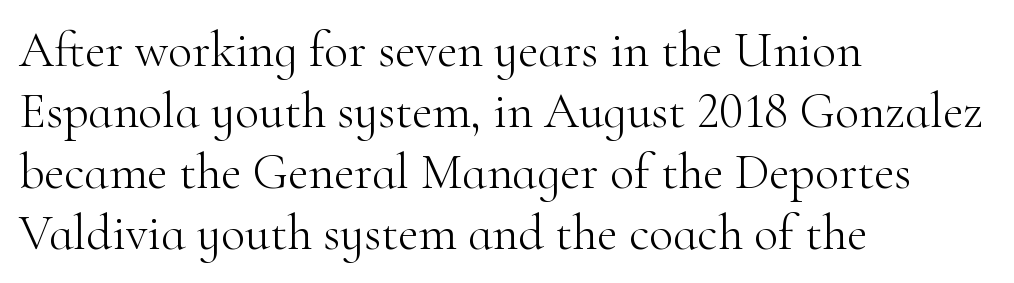
The image shows 50 px light serif type, upright; set left-aligned, line spacing 1.22x, normal letter spacing, not underlined; high stroke contrast and a small x-height.
